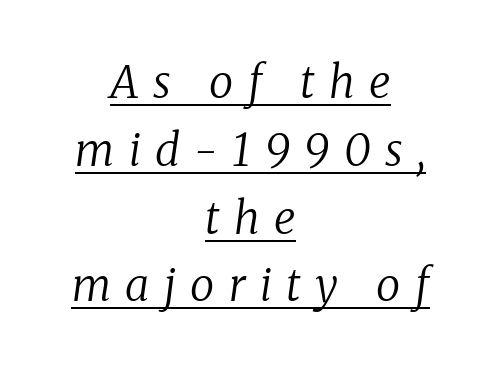
The image shows 44 px regular-weight serif type, italic (leaning right); set centered, normal line spacing (1.54x), unusually wide letter spacing (+0.33 em), underlined; low stroke contrast and a medium x-height.
